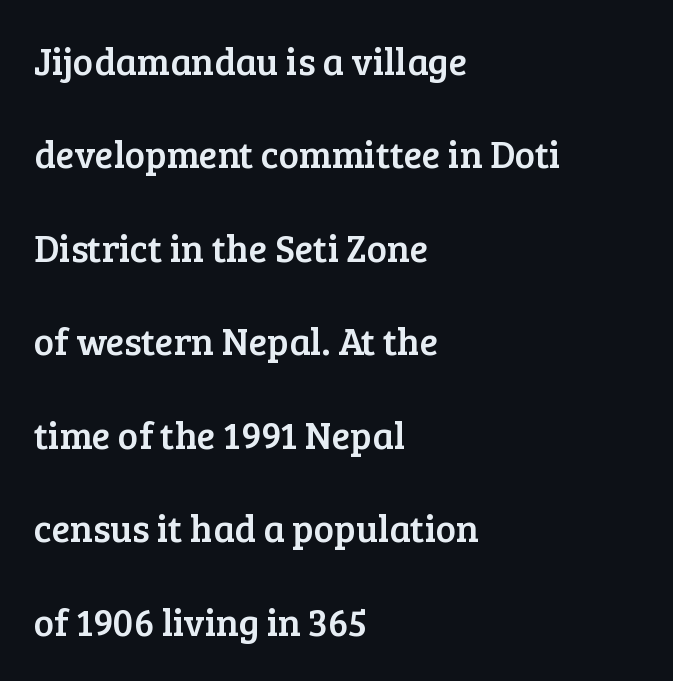
Q: Is the text italic (slanted)? A: No, it is upright.
Q: Is the typeface a serif or a sans-serif typeface? A: Serif.
Q: Is the text underlined? A: No.
Q: How is the paragraph aligned? A: Left-aligned.
Q: Is the spacing between letters normal or unusually wide? A: Normal.
Q: Is the spacing between lines tight, normal or loose? A: Loose.
Q: Width (condensed, normal, or wide)? A: Normal.
Q: Stroke contrast? A: Low.
Q: x-height? A: Medium.
Q: Monospaced? A: No.
